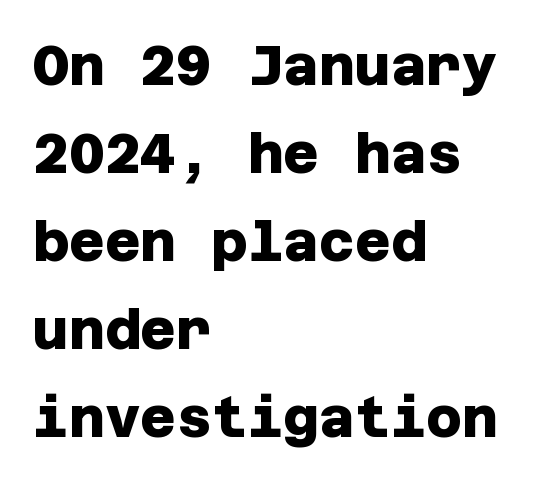
{"serif": "no", "bold": "yes", "weight": "heavy", "width": "normal", "stroke_contrast": "low", "x_height": "large", "underline": "no", "align": "left", "line_spacing": "normal", "line_spacing_ratio": 1.6, "letter_spacing": "normal", "letter_spacing_em": 0.0, "glyph_px": 55}
